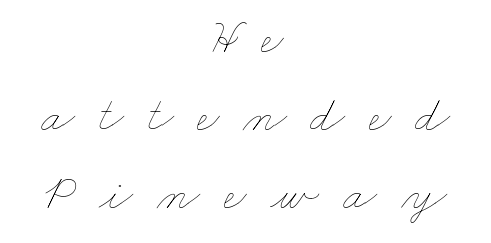
{"bold": "no", "weight": "thin", "width": "wide", "stroke_contrast": "low", "x_height": "small", "monospaced": "no", "underline": "no", "align": "center", "line_spacing": "normal", "line_spacing_ratio": 1.56, "letter_spacing": "wide", "letter_spacing_em": 0.47, "glyph_px": 50}
